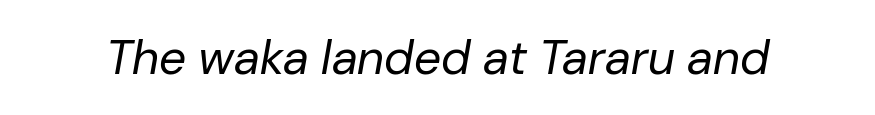
The string is rendered with underlining switched off. Is this a heavy cut? Hardly; it is regular or lighter. How are the letters spaced? Ordinarily, with no added tracking. Tall strokes in this sample are angled rather than plumb. The rendering uses natural spacing where letterforms have individual widths.
